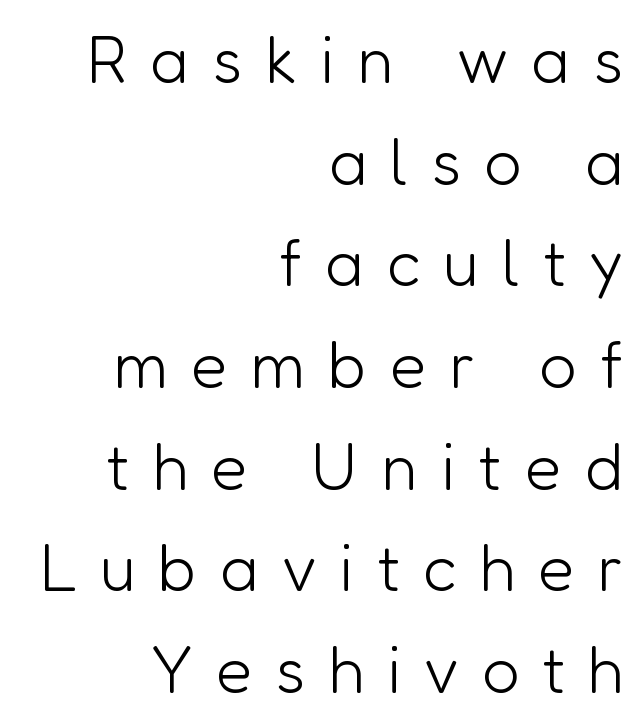
Q: Is the text bold? A: No.
Q: Is the text italic (slanted)? A: No, it is upright.
Q: Is the typeface a serif or a sans-serif typeface? A: Sans-serif.
Q: Is the text underlined? A: No.
Q: How is the paragraph aligned? A: Right-aligned.
Q: Is the spacing between letters normal or unusually wide? A: Unusually wide.
Q: Is the spacing between lines tight, normal or loose? A: Normal.
Q: Width (condensed, normal, or wide)? A: Normal.
Q: Stroke contrast? A: Low.
Q: x-height? A: Medium.
Q: Monospaced? A: No.
